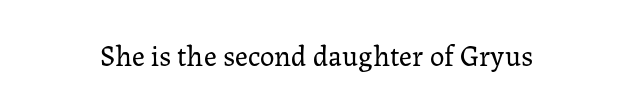
Descender tails drop into unmarked territory. Do the characters align in a grid? No, the font is proportional. Letterform terminals end in serifs throughout the passage. Weight: not bold — regular or lighter. Quick note: not italic, upright.
